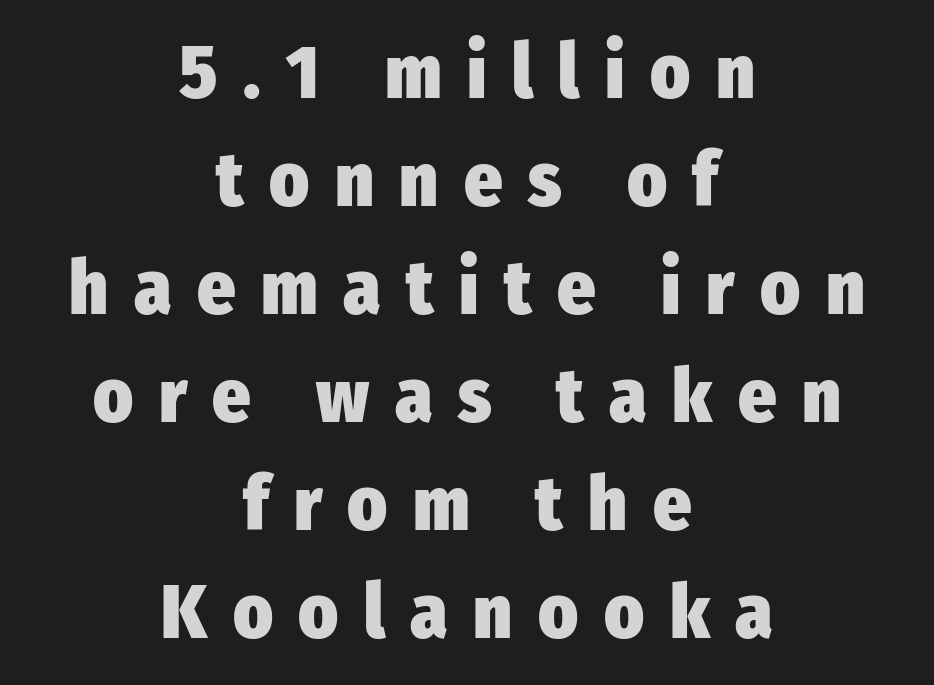
The image shows 75 px heavy, condensed sans-serif type, upright; set centered, normal line spacing (1.44x), unusually wide letter spacing (+0.34 em), not underlined; low stroke contrast and a medium x-height.
